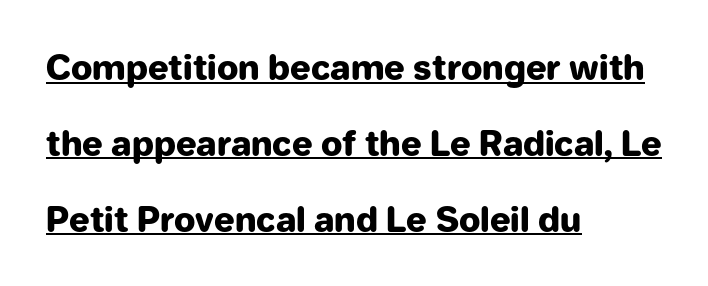
The image shows 34 px heavy sans-serif type, upright; set left-aligned, loose line spacing (2.23x), normal letter spacing, underlined; low stroke contrast and a medium x-height.
